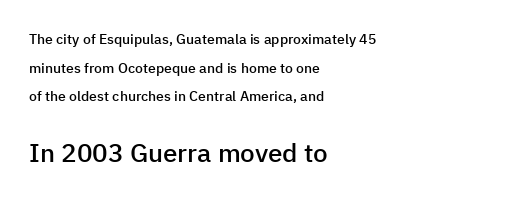
{"italic": "no", "bold": "semi", "underline": "no", "align": "left", "line_spacing": "loose", "line_spacing_ratio": 2.04, "letter_spacing": "normal", "letter_spacing_em": 0.0, "larger_block": "second", "size_ratio": 1.86, "glyph_px": 26}
